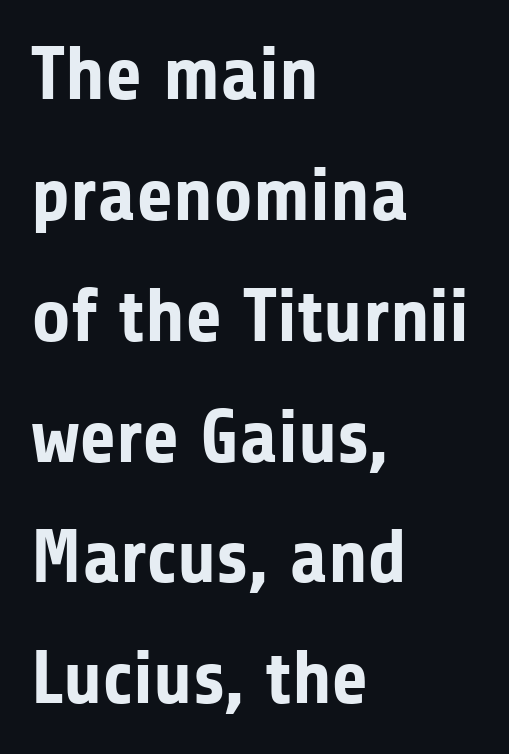
Letterform terminals end flat and unadorned throughout the passage. Nope, not italic — everything's standing straight. The rendering uses a moderate line-height, typical for paragraphs. Compared with an ordinary text face, these strokes are far heavier — a full bold. The letters advance in unequal steps, a hallmark of proportional type.
